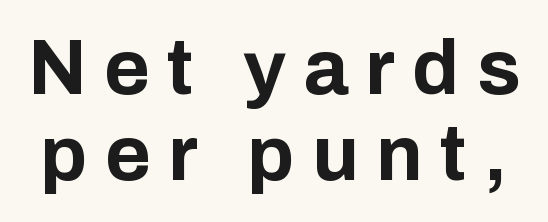
Quick note: interline space is minimal. Words float on clear page, feet unadorned. The type sits square on the baseline with zero lean. A typesetter would label this face a sans.
